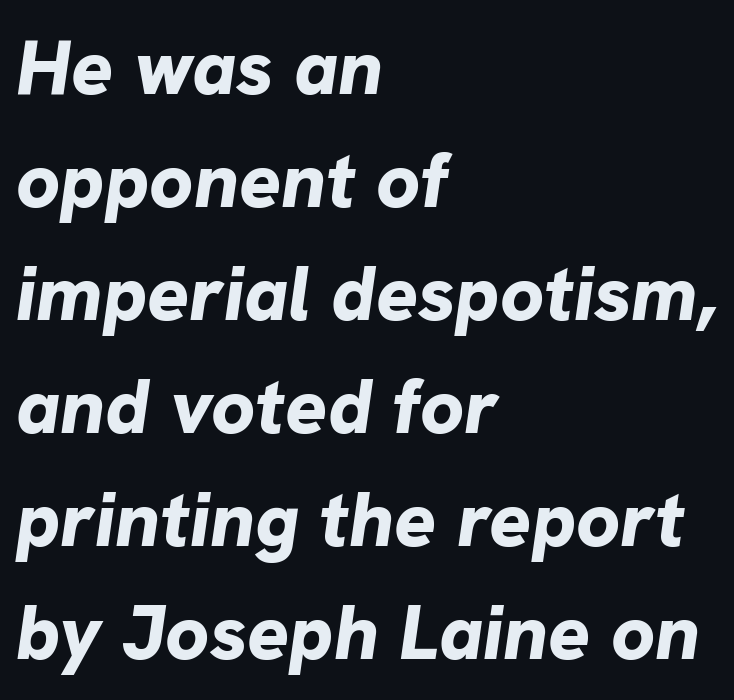
A bare baseline throughout the passage. The lettering tilts uniformly, giving the passage an italic look. The sample has been set heavy, in full bold. A typesetter would call this proportional, since set widths differ per character. The compositor pushed each line to the left boundary. There is no visible air inserted between adjacent glyphs.
